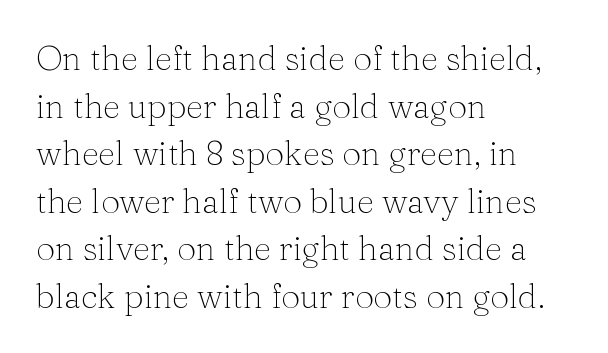
The image shows 34 px thin serif type, upright; set left-aligned, normal line spacing (1.4x), normal letter spacing, not underlined; medium stroke contrast and a medium x-height.
